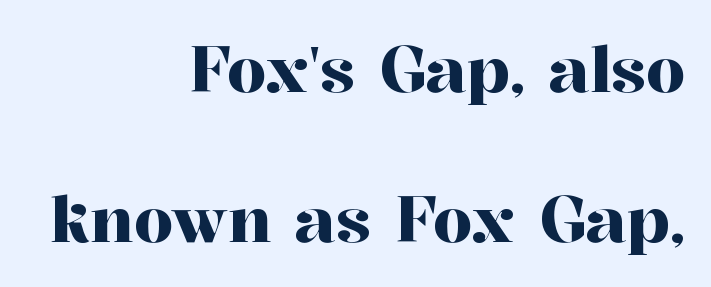
Typeset ragged left — the right edge is the straight one. These lines are rendered in a variable-pitch font. This sample trades compactness for vertical openness between lines. Posture: upright roman. A clean baseline with only descenders dipping below it. Honestly, the letter spacing is just normal — you wouldn't notice it.
